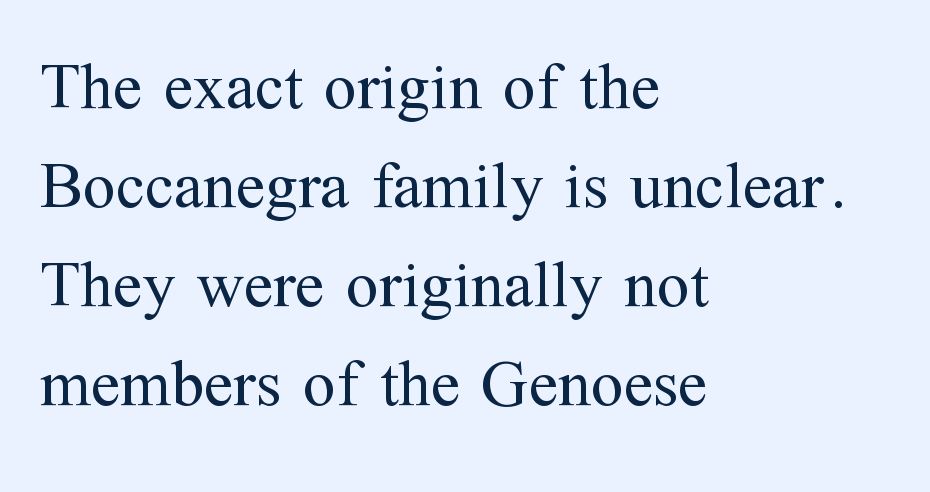
{"serif": "yes", "italic": "no", "bold": "no", "weight": "regular", "width": "normal", "stroke_contrast": "medium", "x_height": "medium", "monospaced": "no", "underline": "no", "align": "left", "line_spacing": "normal", "line_spacing_ratio": 1.48, "letter_spacing": "normal", "letter_spacing_em": 0.0, "glyph_px": 67}
